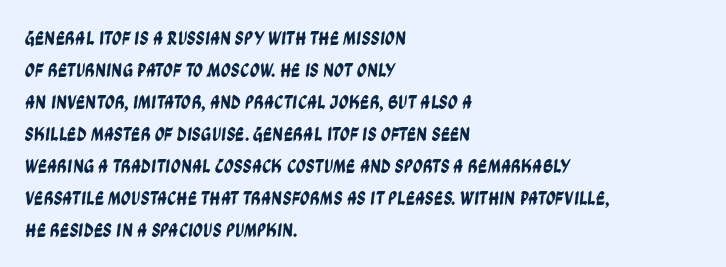
Does extra space separate the letters? No, they use regular spacing. Compared with a centered layout, this one pins lines to the left instead. The vertical gap from one line to the next is medium. Descenders are the only things crossing below the line.
